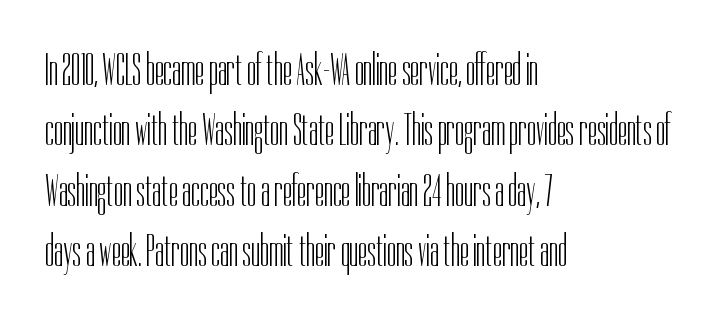
Q: Is the text bold? A: No.
Q: Is the text italic (slanted)? A: No, it is upright.
Q: Is the typeface a serif or a sans-serif typeface? A: Sans-serif.
Q: Is the text underlined? A: No.
Q: How is the paragraph aligned? A: Left-aligned.
Q: Is the spacing between letters normal or unusually wide? A: Normal.
Q: Is the spacing between lines tight, normal or loose? A: Normal.
Q: Width (condensed, normal, or wide)? A: Condensed.
Q: Stroke contrast? A: Low.
Q: x-height? A: Medium.
Q: Monospaced? A: No.
